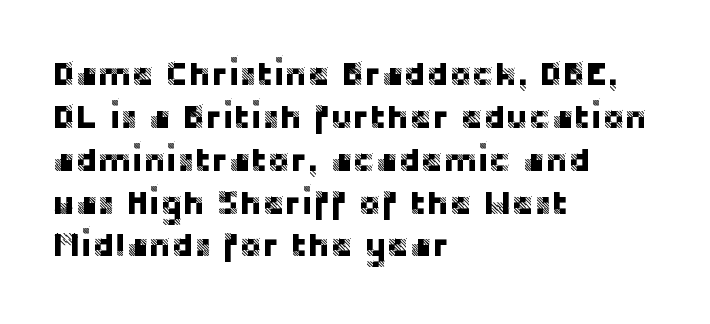
The image shows 34 px sans-serif type, upright; set left-aligned, normal line spacing (1.26x), normal letter spacing, not underlined; low stroke contrast and a large x-height.
